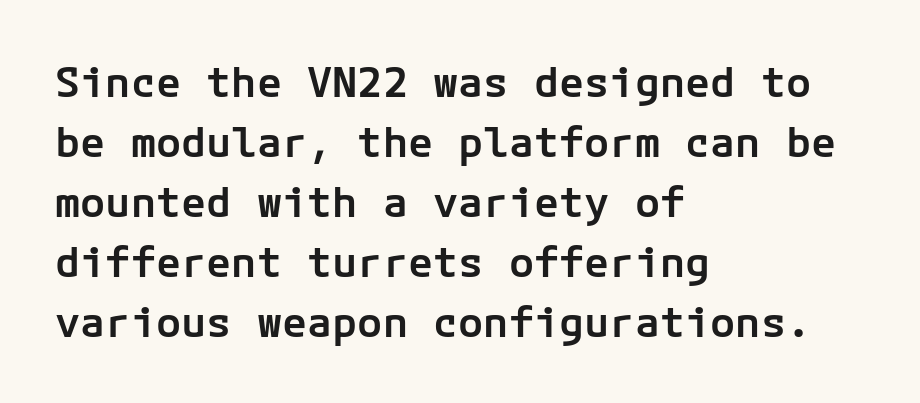
Visually the block forms a straight wall on the left and a jagged coastline on the right. This is sans-serif lettering, the kind often seen on screens and signage. Reading down the column, the eye jumps a familiar distance to each next line. How are the letters spaced? Ordinarily, with no added tracking. The axis of the letterforms is exactly vertical.
